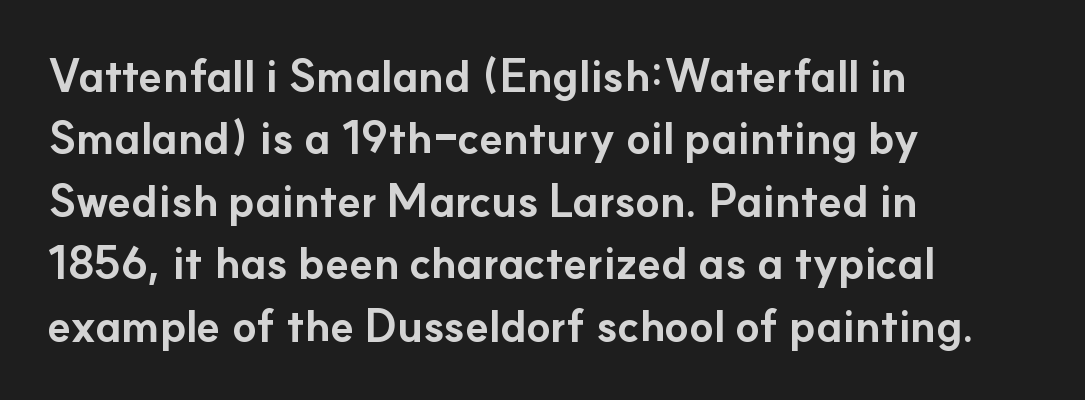
What stands out about the letter spacing? Nothing — it is the standard amount. All the whitespace from short lines collects on the right. The type sits square on the baseline with zero lean. Its strokes are broad and dark, the hallmark of bold type. Character widths vary here, with narrow letters taking less room than wide ones.
